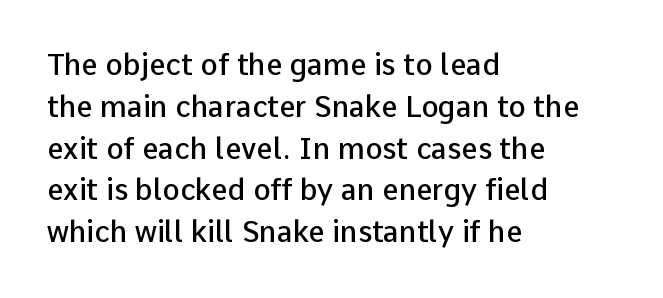
You can tell it's not italic because the verticals are truly vertical. Look at the tracking — it's just the regular setting, nothing added. Short and long lines alike share a common starting point at left. Horizontal bands of white between lines are of average thickness. Summary of weight: moderately heavy, a semibold. The passage shown is not underscored anywhere.
